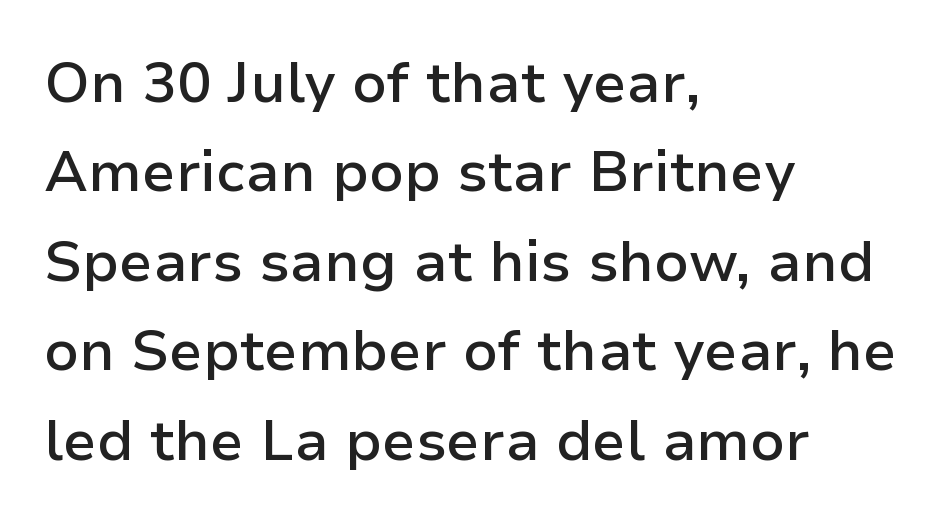
{"serif": "no", "italic": "no", "bold": "semi", "weight": "semibold", "width": "normal", "stroke_contrast": "low", "x_height": "medium", "monospaced": "no", "underline": "no", "align": "left", "line_spacing": "normal", "line_spacing_ratio": 1.57, "letter_spacing": "normal", "letter_spacing_em": 0.0, "glyph_px": 57}
